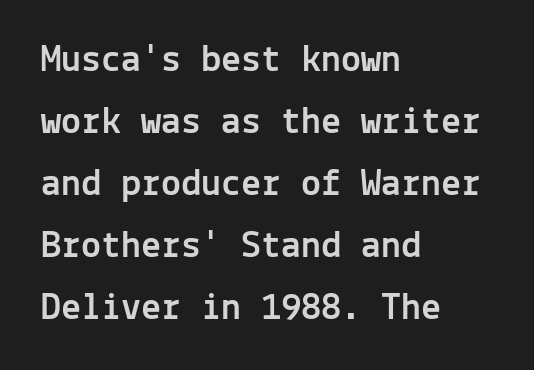
Q: Is the text italic (slanted)? A: No, it is upright.
Q: Is the typeface a serif or a sans-serif typeface? A: Sans-serif.
Q: Is the text underlined? A: No.
Q: How is the paragraph aligned? A: Left-aligned.
Q: Is the spacing between letters normal or unusually wide? A: Normal.
Q: Is the spacing between lines tight, normal or loose? A: Normal.
Q: Width (condensed, normal, or wide)? A: Normal.
Q: x-height? A: Medium.
Q: Monospaced? A: Yes.
